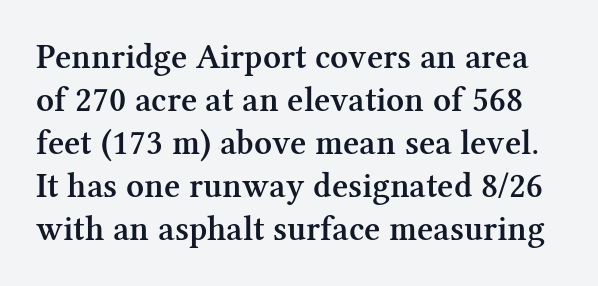
Q: Is the text bold? A: Semi-bold.
Q: Is the text italic (slanted)? A: No, it is upright.
Q: Is the typeface a serif or a sans-serif typeface? A: Serif.
Q: Is the text underlined? A: No.
Q: Is the spacing between letters normal or unusually wide? A: Normal.
Q: Width (condensed, normal, or wide)? A: Normal.
Q: Stroke contrast? A: Medium.
Q: x-height? A: Medium.
Q: Monospaced? A: No.
